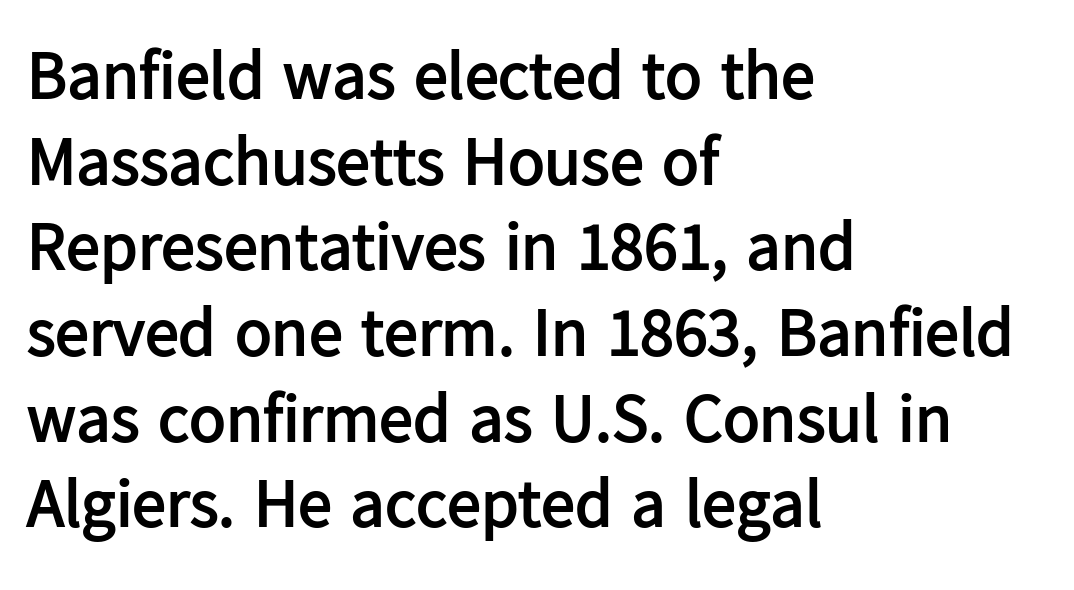
Q: Is the text bold? A: Yes.
Q: Is the text italic (slanted)? A: No, it is upright.
Q: Is the typeface a serif or a sans-serif typeface? A: Sans-serif.
Q: Is the text underlined? A: No.
Q: How is the paragraph aligned? A: Left-aligned.
Q: Is the spacing between letters normal or unusually wide? A: Normal.
Q: Is the spacing between lines tight, normal or loose? A: Normal.
Q: Width (condensed, normal, or wide)? A: Normal.
Q: Stroke contrast? A: Low.
Q: x-height? A: Medium.
Q: Monospaced? A: No.
